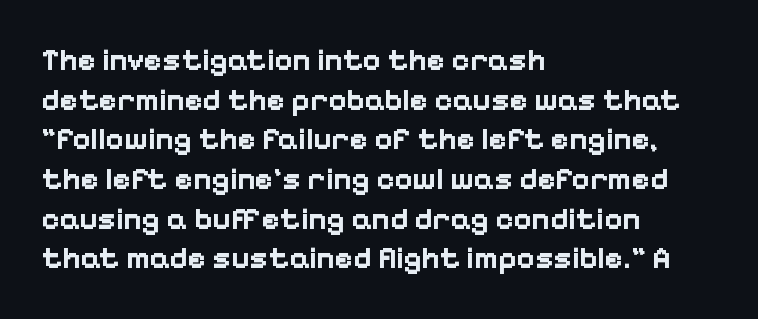
{"serif": "no", "italic": "no", "bold": "yes", "weight": "bold", "width": "normal", "stroke_contrast": "low", "x_height": "medium", "monospaced": "no", "underline": "no", "align": "left", "line_spacing": "normal", "line_spacing_ratio": 1.28, "letter_spacing": "normal", "letter_spacing_em": 0.0, "glyph_px": 31}
